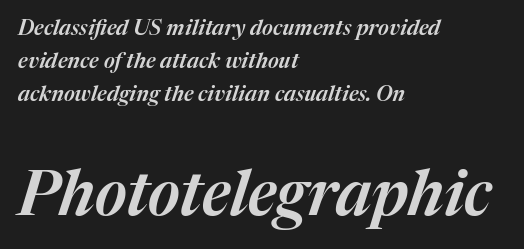
Q: Is the text italic (slanted)? A: Yes, it leans right by about 17 degrees.
Q: Is the text underlined? A: No.
Q: How is the paragraph aligned? A: Left-aligned.
Q: Is the spacing between letters normal or unusually wide? A: Normal.
Q: Is the spacing between lines tight, normal or loose? A: Normal.
Q: Which block of text is set in a larger size, the first (top) or the second (bottom)? A: The second (bottom) one.
Q: Width (condensed, normal, or wide)? A: Normal.
Q: Stroke contrast? A: Medium.
Q: x-height? A: Medium.
Q: Monospaced? A: No.
